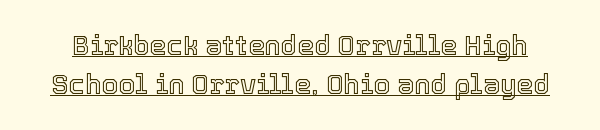
The image shows 27 px text type, upright; set normal line spacing (1.44x), normal letter spacing, underlined.
